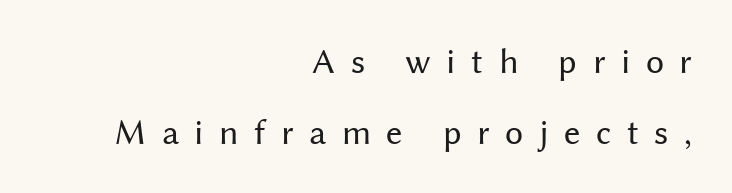
The image shows 36 px regular-weight sans-serif type, upright; set right-aligned, loose line spacing (1.96x), unusually wide letter spacing (+0.43 em), not underlined; medium stroke contrast and a medium x-height.
